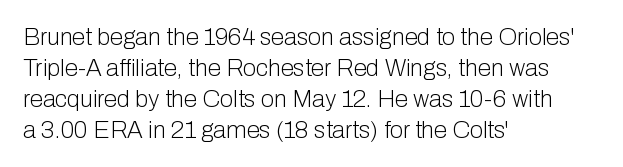
The image shows 24 px text type, upright; set left-aligned, normal line spacing (1.29x), normal letter spacing, not underlined.
